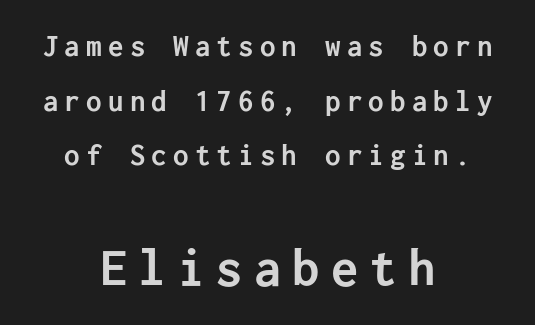
Q: Is the text bold? A: Yes.
Q: Is the text italic (slanted)? A: No, it is upright.
Q: Is the typeface a serif or a sans-serif typeface? A: Sans-serif.
Q: Is the text underlined? A: No.
Q: How is the paragraph aligned? A: Centered.
Q: Is the spacing between letters normal or unusually wide? A: Unusually wide.
Q: Which block of text is set in a larger size, the first (top) or the second (bottom)? A: The second (bottom) one.
Q: Width (condensed, normal, or wide)? A: Normal.
Q: Stroke contrast? A: Low.
Q: x-height? A: Medium.
